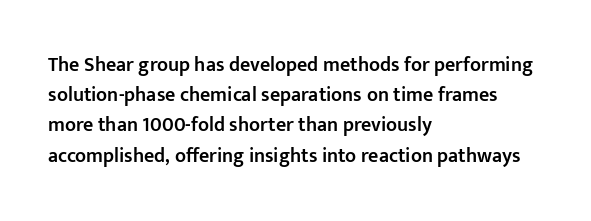
Q: Is the text bold? A: Semi-bold.
Q: Is the text italic (slanted)? A: No, it is upright.
Q: Is the text underlined? A: No.
Q: How is the paragraph aligned? A: Left-aligned.
Q: Is the spacing between letters normal or unusually wide? A: Normal.
Q: Is the spacing between lines tight, normal or loose? A: Normal.
